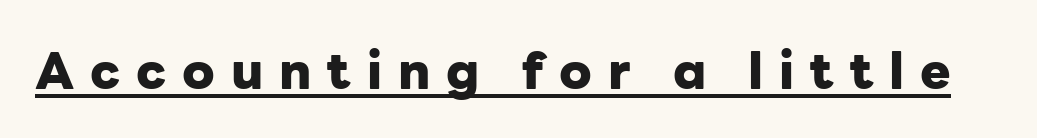
{"serif": "no", "italic": "no", "bold": "yes", "weight": "heavy", "width": "normal", "stroke_contrast": "low", "x_height": "medium", "monospaced": "no", "underline": "yes", "letter_spacing": "wide", "letter_spacing_em": 0.31, "glyph_px": 51}
